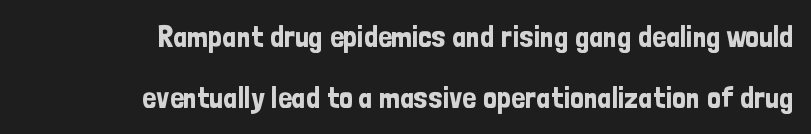
Horizontally, the lines are justified to the trailing edge only. A great deal of white space separates one row of letters from the next. The letters advance in unequal steps, a hallmark of proportional type. This sample uses a sans-serif face. The typography opts for an upright posture over an oblique one. Quick note: underline off.
